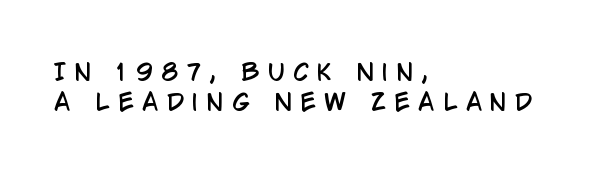
{"italic": "no", "underline": "no", "align": "left", "line_spacing": "normal", "line_spacing_ratio": 1.32, "letter_spacing": "wide", "letter_spacing_em": 0.37, "glyph_px": 23}
